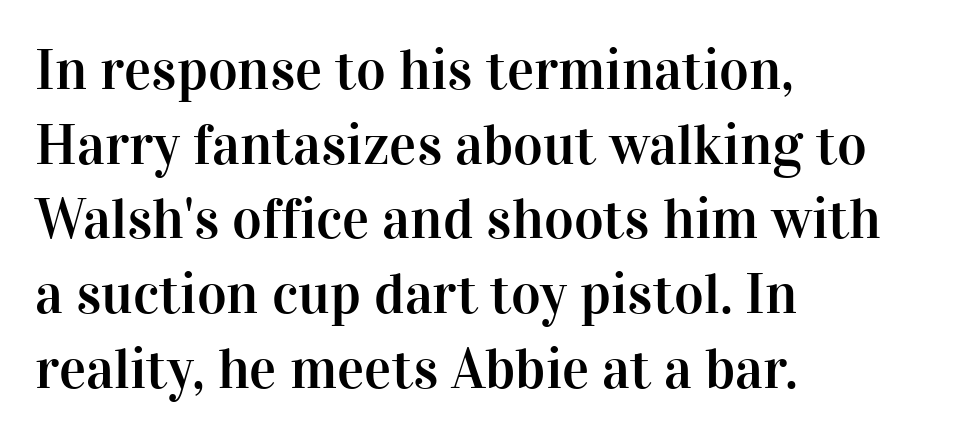
Q: Is the text italic (slanted)? A: No, it is upright.
Q: Is the typeface a serif or a sans-serif typeface? A: Serif.
Q: Is the text underlined? A: No.
Q: How is the paragraph aligned? A: Left-aligned.
Q: Is the spacing between letters normal or unusually wide? A: Normal.
Q: Is the spacing between lines tight, normal or loose? A: Normal.
Q: Width (condensed, normal, or wide)? A: Normal.
Q: Stroke contrast? A: High.
Q: x-height? A: Medium.
Q: Monospaced? A: No.
